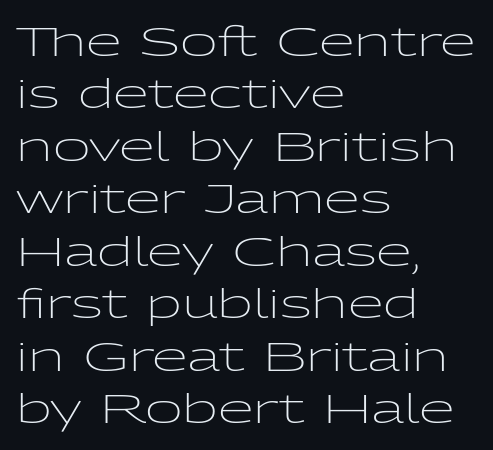
Q: Is the text bold? A: No.
Q: Is the text italic (slanted)? A: No, it is upright.
Q: Is the typeface a serif or a sans-serif typeface? A: Sans-serif.
Q: Is the text underlined? A: No.
Q: How is the paragraph aligned? A: Left-aligned.
Q: Is the spacing between letters normal or unusually wide? A: Normal.
Q: Is the spacing between lines tight, normal or loose? A: Normal.
Q: Width (condensed, normal, or wide)? A: Wide.
Q: Stroke contrast? A: Low.
Q: x-height? A: Medium.
Q: Monospaced? A: No.
